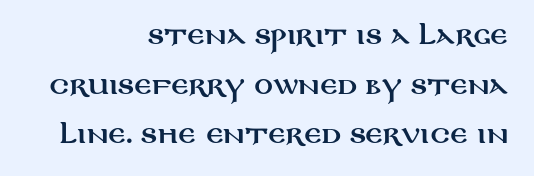
There is no visible air inserted between adjacent glyphs. Reading down the column, the eye jumps a long way to each next line. Nope, not italic — everything's standing straight. A clean baseline with only descenders dipping below it. The lines in this sample share a right terminus and differ only in where they begin.
